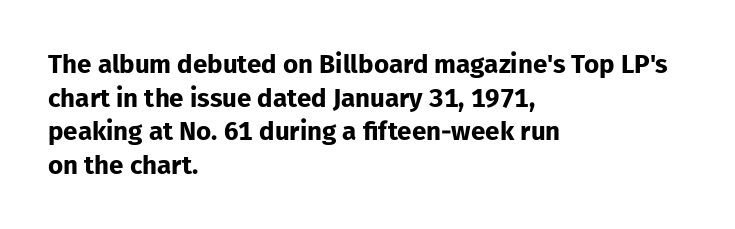
The image shows 26 px bold type, upright; set left-aligned, normal line spacing (1.29x), normal letter spacing, not underlined.
